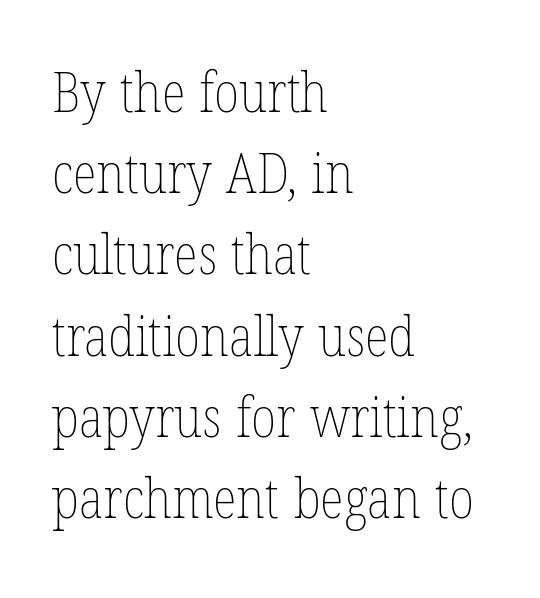
The image shows 56 px thin, condensed type, upright; set left-aligned, normal line spacing (1.45x), normal letter spacing, not underlined; low stroke contrast and a medium x-height.
